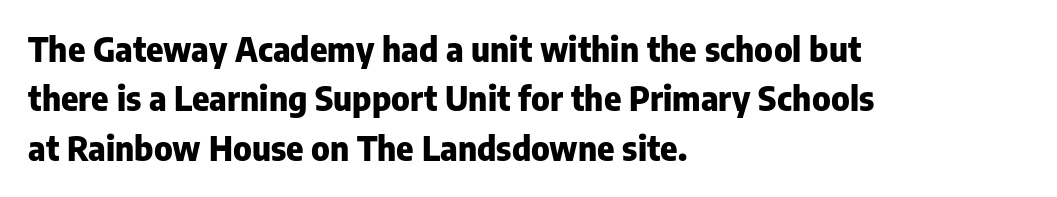
This rendering uses left alignment, leaving the right contour irregular. Tall strokes in this sample are plumb rather than angled. Font category for this specimen: sans-serif. The zone under the glyphs is completely vacant.
